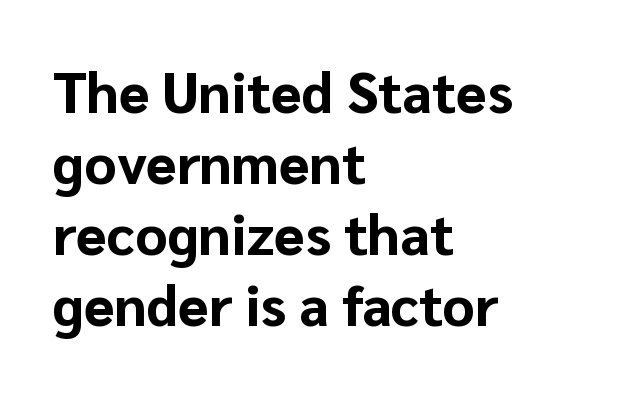
Q: Is the text bold? A: Yes.
Q: Is the text italic (slanted)? A: No, it is upright.
Q: Is the typeface a serif or a sans-serif typeface? A: Sans-serif.
Q: Is the text underlined? A: No.
Q: How is the paragraph aligned? A: Left-aligned.
Q: Is the spacing between letters normal or unusually wide? A: Normal.
Q: Is the spacing between lines tight, normal or loose? A: Normal.
Q: Width (condensed, normal, or wide)? A: Normal.
Q: Stroke contrast? A: Low.
Q: x-height? A: Medium.
Q: Monospaced? A: No.
